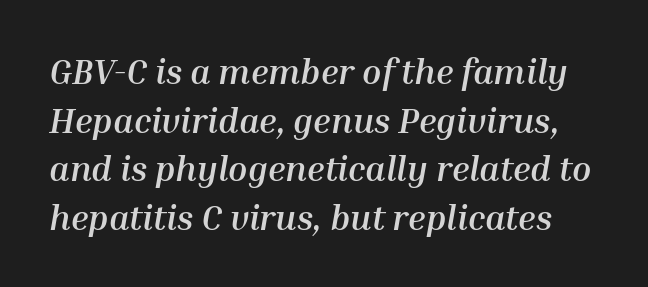
It's the slanting kind of type. Plenty of ink on the page — the face is bold. The face used here is rendered with its standard letterfit. The baseline area is clear.
